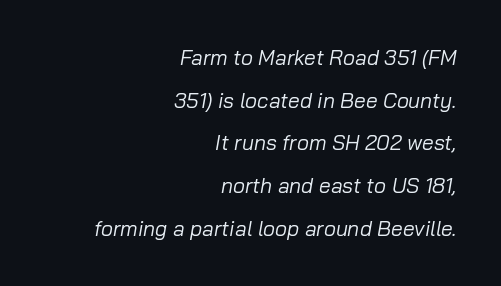
Looking at the ascenders, they clearly lean. Caption: standard tracking, unaltered. On a weight scale, this lands at 450 or below. Leftover space on each line is placed entirely before the opening word. Quick note: interline space is abundant. The area under the type is left untouched.
